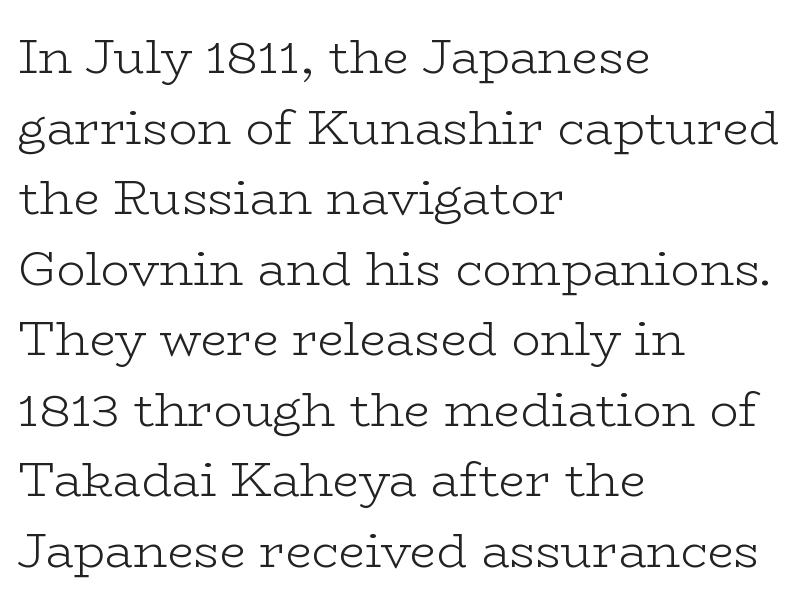
Q: Is the text bold? A: No.
Q: Is the text italic (slanted)? A: No, it is upright.
Q: Is the typeface a serif or a sans-serif typeface? A: Serif.
Q: Is the text underlined? A: No.
Q: How is the paragraph aligned? A: Left-aligned.
Q: Is the spacing between letters normal or unusually wide? A: Normal.
Q: Is the spacing between lines tight, normal or loose? A: Normal.
Q: Width (condensed, normal, or wide)? A: Wide.
Q: Stroke contrast? A: Low.
Q: x-height? A: Medium.
Q: Monospaced? A: No.
